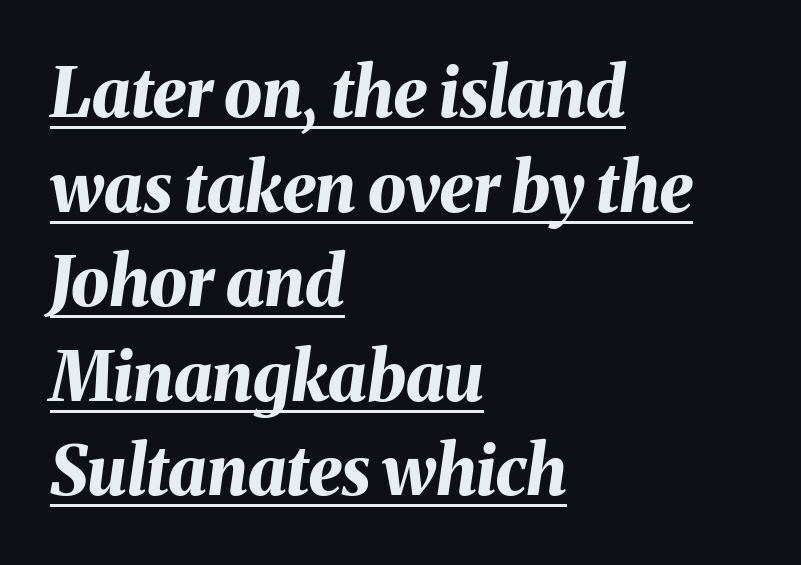
The block of text has a typical density, with ordinary space between rows. A typesetter would call this proportional, since set widths differ per character. The letters are slanted; this is an italic face. The letterforms sit shoulder to shoulder at normal distance. Students, this is bold: see how much ink each stroke carries. The typesetter has applied underlining to the passage shown.
